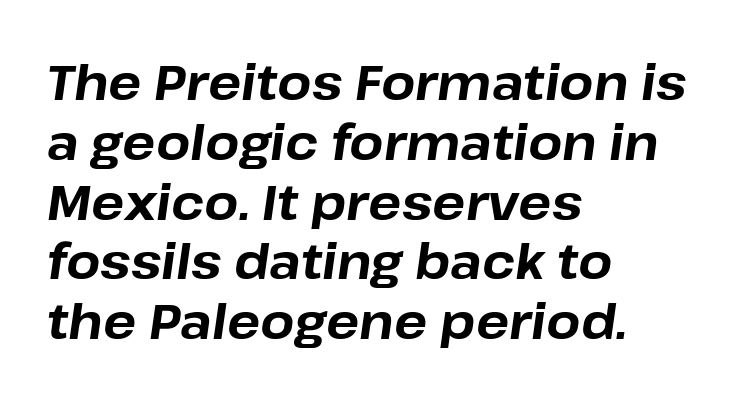
Q: Is the text bold? A: Yes.
Q: Is the text italic (slanted)? A: Yes, it leans right by about 8 degrees.
Q: Is the text underlined? A: No.
Q: How is the paragraph aligned? A: Left-aligned.
Q: Is the spacing between letters normal or unusually wide? A: Normal.
Q: Width (condensed, normal, or wide)? A: Normal.
Q: Stroke contrast? A: Low.
Q: x-height? A: Medium.
Q: Monospaced? A: No.
